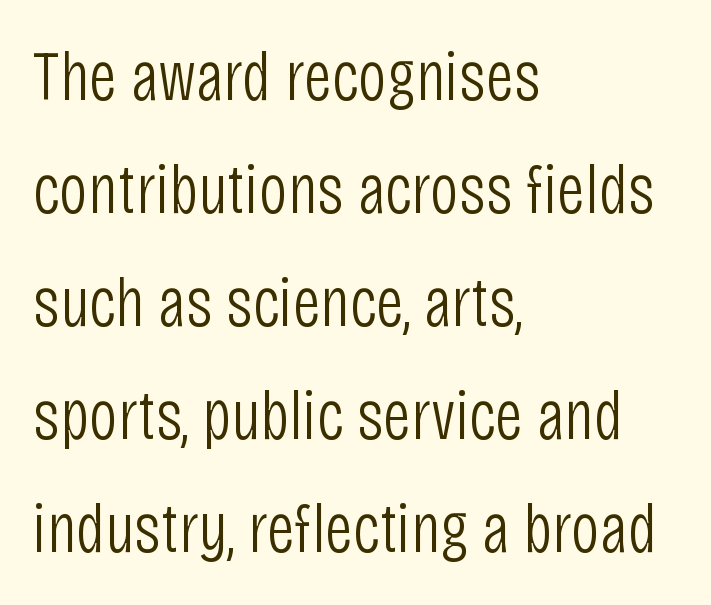
{"serif": "no", "italic": "no", "bold": "no", "weight": "light", "width": "condensed", "stroke_contrast": "low", "x_height": "large", "monospaced": "no", "underline": "no", "align": "left", "line_spacing": "normal", "line_spacing_ratio": 1.59, "letter_spacing": "normal", "letter_spacing_em": 0.0, "glyph_px": 71}
